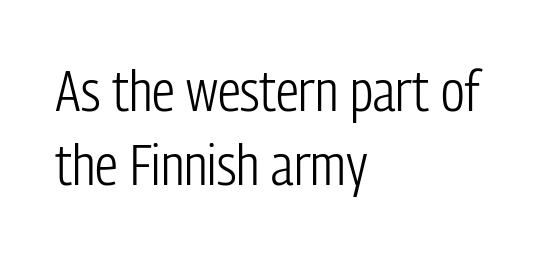
The image shows 57 px light, condensed sans-serif type, upright; set left-aligned, normal line spacing (1.29x), normal letter spacing, not underlined; low stroke contrast and a medium x-height.
